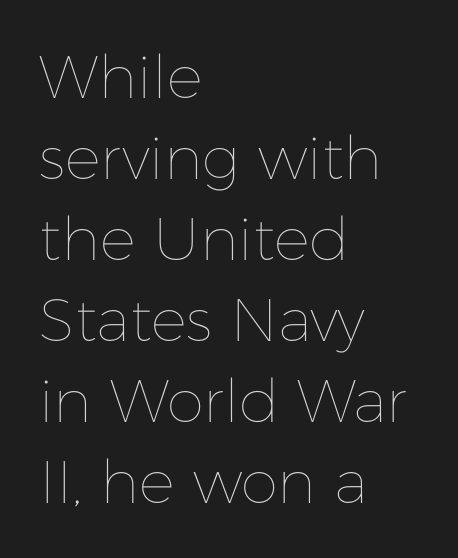
Q: Is the text bold? A: No.
Q: Is the text italic (slanted)? A: No, it is upright.
Q: Is the text underlined? A: No.
Q: How is the paragraph aligned? A: Left-aligned.
Q: Is the spacing between letters normal or unusually wide? A: Normal.
Q: Is the spacing between lines tight, normal or loose? A: Normal.
Q: Width (condensed, normal, or wide)? A: Normal.
Q: Stroke contrast? A: Low.
Q: x-height? A: Medium.
Q: Monospaced? A: No.
